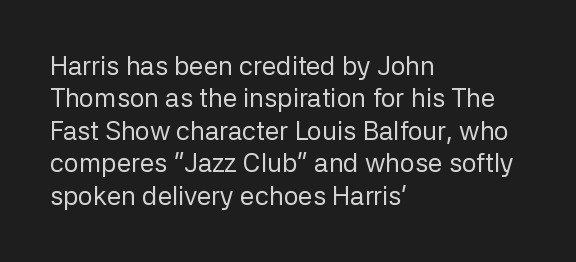
{"italic": "no", "bold": "no", "underline": "no", "align": "left", "line_spacing": "normal", "line_spacing_ratio": 1.25, "letter_spacing": "normal", "letter_spacing_em": 0.0, "glyph_px": 26}
